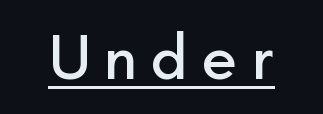
{"serif": "no", "italic": "no", "width": "normal", "stroke_contrast": "low", "x_height": "small", "monospaced": "no", "underline": "yes", "letter_spacing": "wide", "letter_spacing_em": 0.22, "glyph_px": 64}
